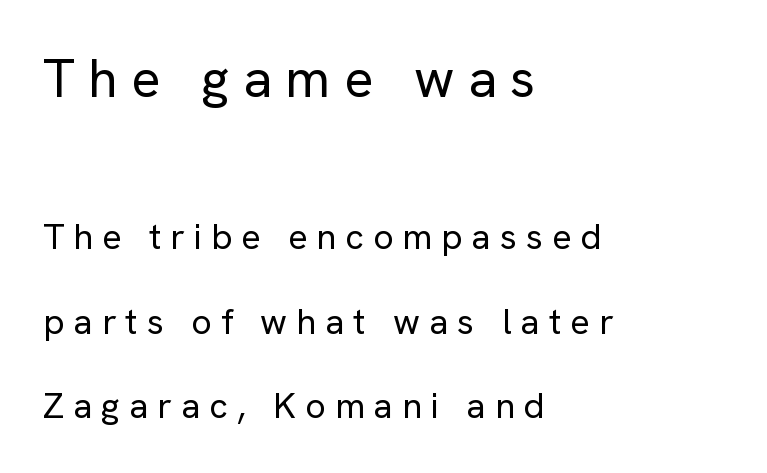
{"serif": "no", "italic": "no", "bold": "no", "weight": "regular", "width": "normal", "stroke_contrast": "low", "x_height": "medium", "monospaced": "no", "underline": "no", "align": "left", "line_spacing": "loose", "line_spacing_ratio": 2.35, "letter_spacing": "wide", "letter_spacing_em": 0.25, "larger_block": "first", "size_ratio": 1.5, "glyph_px": 54}
